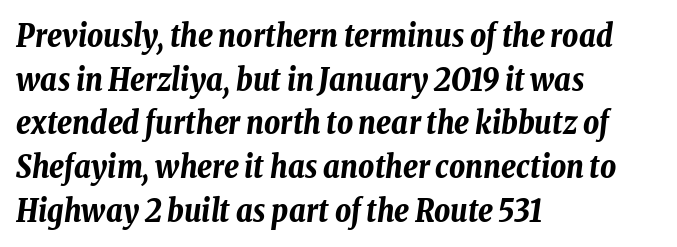
{"italic": "yes", "lean": "right", "slant_degrees": 8, "bold": "yes", "weight": "bold", "width": "condensed", "stroke_contrast": "low", "x_height": "medium", "monospaced": "no", "underline": "no", "align": "left", "line_spacing": "normal", "line_spacing_ratio": 1.41, "letter_spacing": "normal", "letter_spacing_em": 0.0, "glyph_px": 31}
